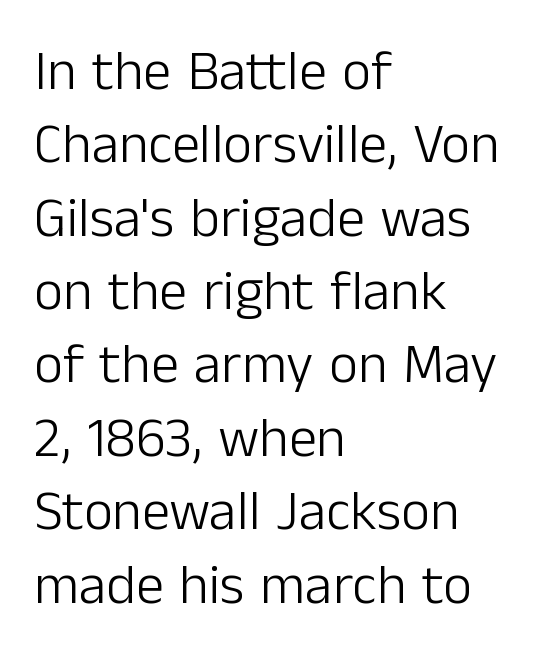
{"serif": "no", "italic": "no", "bold": "no", "weight": "light", "width": "normal", "stroke_contrast": "low", "x_height": "medium", "monospaced": "no", "underline": "no", "align": "left", "line_spacing": "normal", "line_spacing_ratio": 1.31, "letter_spacing": "normal", "letter_spacing_em": 0.0, "glyph_px": 56}
